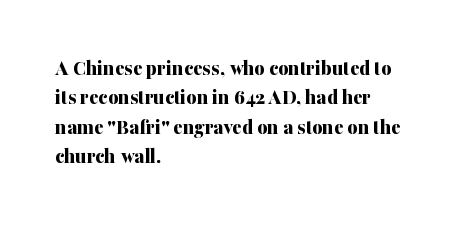
Q: Is the text bold? A: Yes.
Q: Is the text italic (slanted)? A: No, it is upright.
Q: Is the text underlined? A: No.
Q: How is the paragraph aligned? A: Left-aligned.
Q: Is the spacing between letters normal or unusually wide? A: Normal.
Q: Is the spacing between lines tight, normal or loose? A: Normal.
